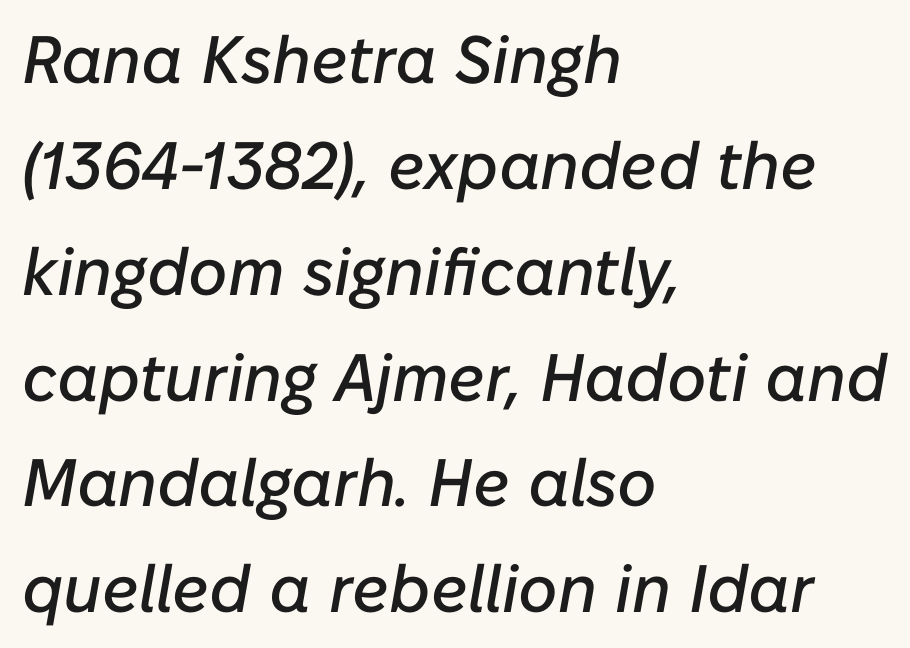
{"italic": "yes", "lean": "right", "slant_degrees": 10, "width": "normal", "stroke_contrast": "low", "x_height": "medium", "monospaced": "no", "underline": "no", "align": "left", "line_spacing": "normal", "line_spacing_ratio": 1.58, "letter_spacing": "normal", "letter_spacing_em": 0.0, "glyph_px": 67}
